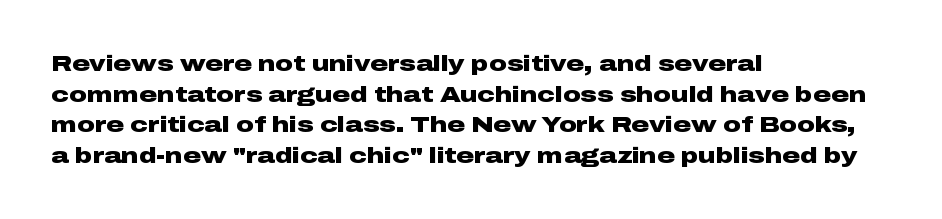
Q: Is the text bold? A: Yes.
Q: Is the text italic (slanted)? A: No, it is upright.
Q: Is the text underlined? A: No.
Q: How is the paragraph aligned? A: Left-aligned.
Q: Is the spacing between letters normal or unusually wide? A: Normal.
Q: Is the spacing between lines tight, normal or loose? A: Normal.
